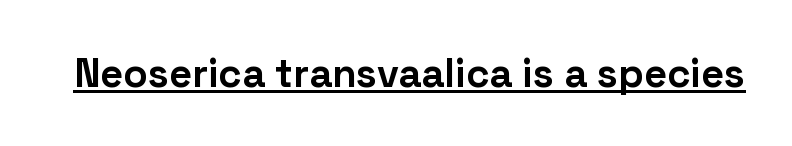
Q: Is the text bold? A: Yes.
Q: Is the text italic (slanted)? A: No, it is upright.
Q: Is the typeface a serif or a sans-serif typeface? A: Sans-serif.
Q: Is the text underlined? A: Yes.
Q: Is the spacing between letters normal or unusually wide? A: Normal.
Q: Width (condensed, normal, or wide)? A: Normal.
Q: Stroke contrast? A: Low.
Q: x-height? A: Medium.
Q: Monospaced? A: No.
